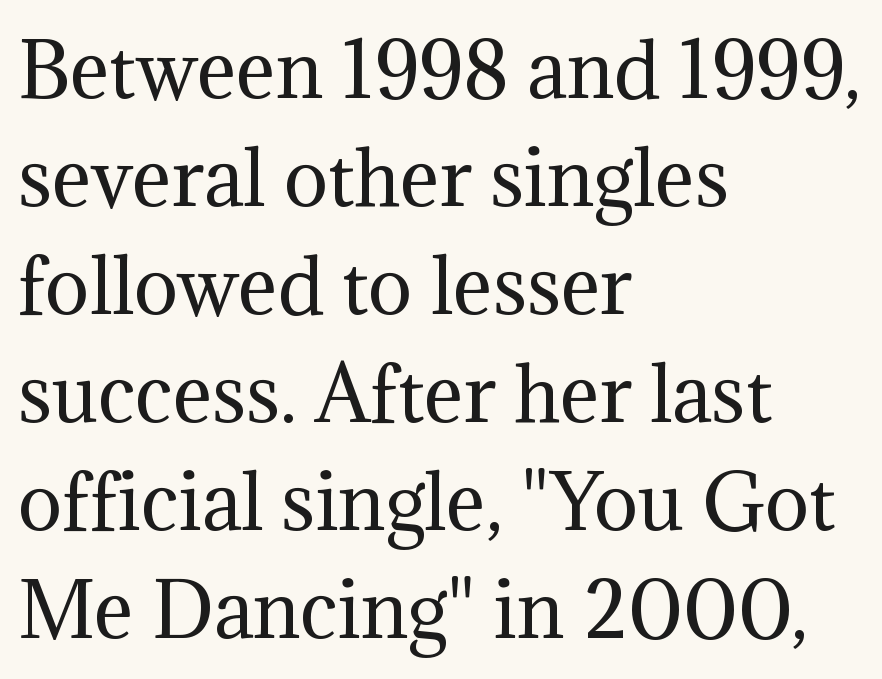
Q: Is the text bold? A: No.
Q: Is the text italic (slanted)? A: No, it is upright.
Q: Is the typeface a serif or a sans-serif typeface? A: Serif.
Q: Is the text underlined? A: No.
Q: How is the paragraph aligned? A: Left-aligned.
Q: Is the spacing between letters normal or unusually wide? A: Normal.
Q: Is the spacing between lines tight, normal or loose? A: Normal.
Q: Width (condensed, normal, or wide)? A: Normal.
Q: Stroke contrast? A: Medium.
Q: x-height? A: Medium.
Q: Monospaced? A: No.
